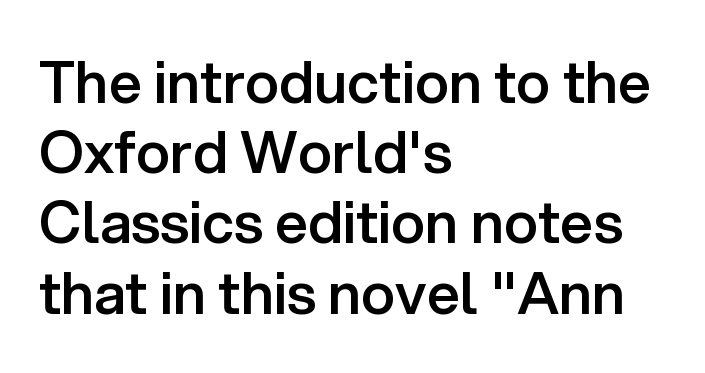
Alignment: flush left. Does the lettering tilt? It doesn't — this is upright. Semibold letterforms, between regular and bold. Unlike a traditional serif, this face leaves its strokes unadorned. A clean baseline with only descenders dipping below it. Letter spacing: default.
